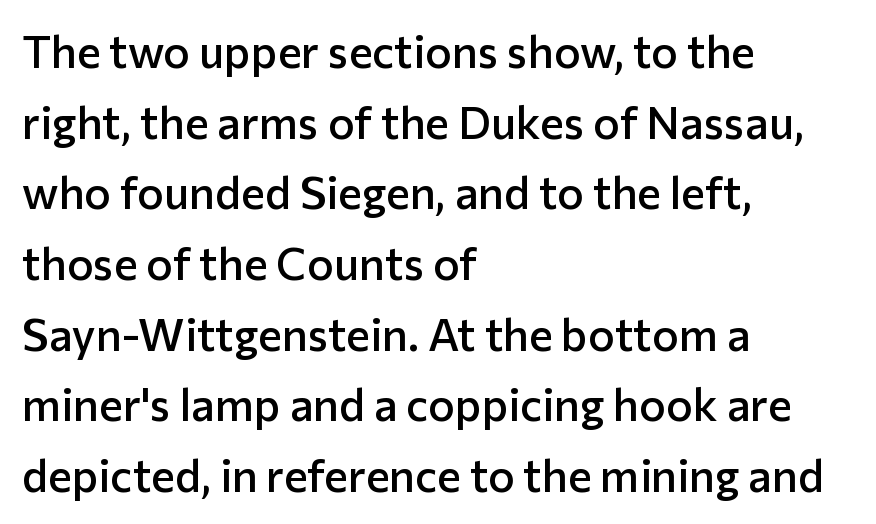
Are there feet on the stems? There aren't — it's a sans. Between one letter and the next there's only the usual sliver of space. Every letter is mildly thick-stroked: semibold rather than bold. The letters advance in unequal steps, a hallmark of proportional type.
